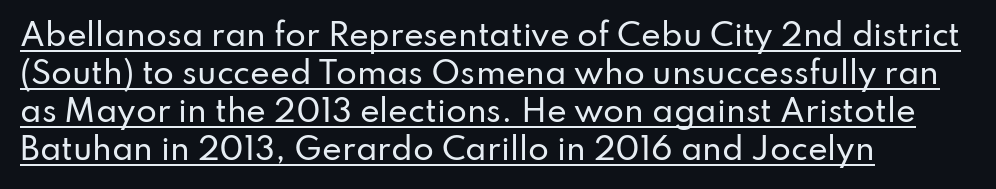
The image shows 30 px sans-serif type, upright; set left-aligned, normal line spacing (1.27x), normal letter spacing, underlined; low stroke contrast and a small x-height.
